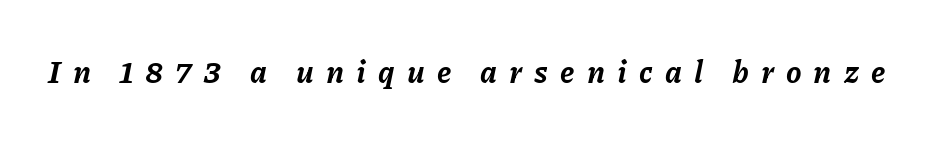
{"italic": "yes", "lean": "right", "slant_degrees": 11, "bold": "yes", "weight": "bold", "width": "normal", "stroke_contrast": "low", "x_height": "medium", "monospaced": "no", "underline": "no", "letter_spacing": "wide", "letter_spacing_em": 0.39, "glyph_px": 31}
